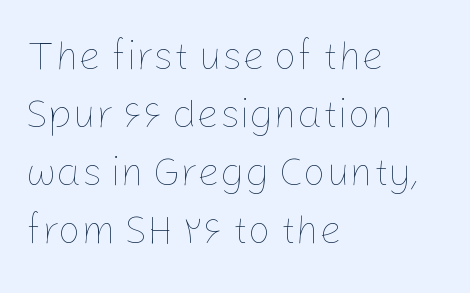
Q: Is the text bold? A: No.
Q: Is the text italic (slanted)? A: No, it is upright.
Q: Is the text underlined? A: No.
Q: How is the paragraph aligned? A: Left-aligned.
Q: Is the spacing between letters normal or unusually wide? A: Normal.
Q: Is the spacing between lines tight, normal or loose? A: Normal.
Q: Width (condensed, normal, or wide)? A: Normal.
Q: Stroke contrast? A: Low.
Q: x-height? A: Medium.
Q: Monospaced? A: No.
